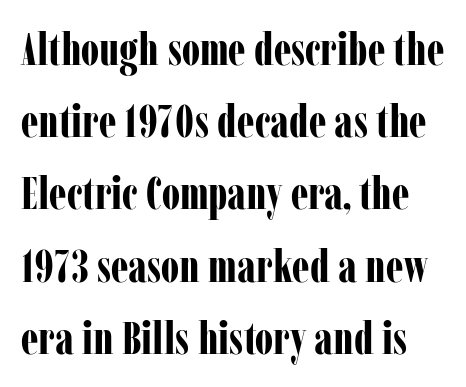
The image shows 46 px bold, condensed serif type, upright; set normal line spacing (1.57x), normal letter spacing, not underlined; low stroke contrast and a medium x-height.
